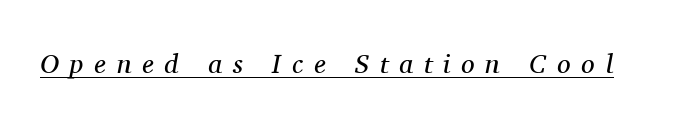
Q: Is the text bold? A: No.
Q: Is the text italic (slanted)? A: Yes, it leans right by about 11 degrees.
Q: Is the text underlined? A: Yes.
Q: Is the spacing between letters normal or unusually wide? A: Unusually wide.
